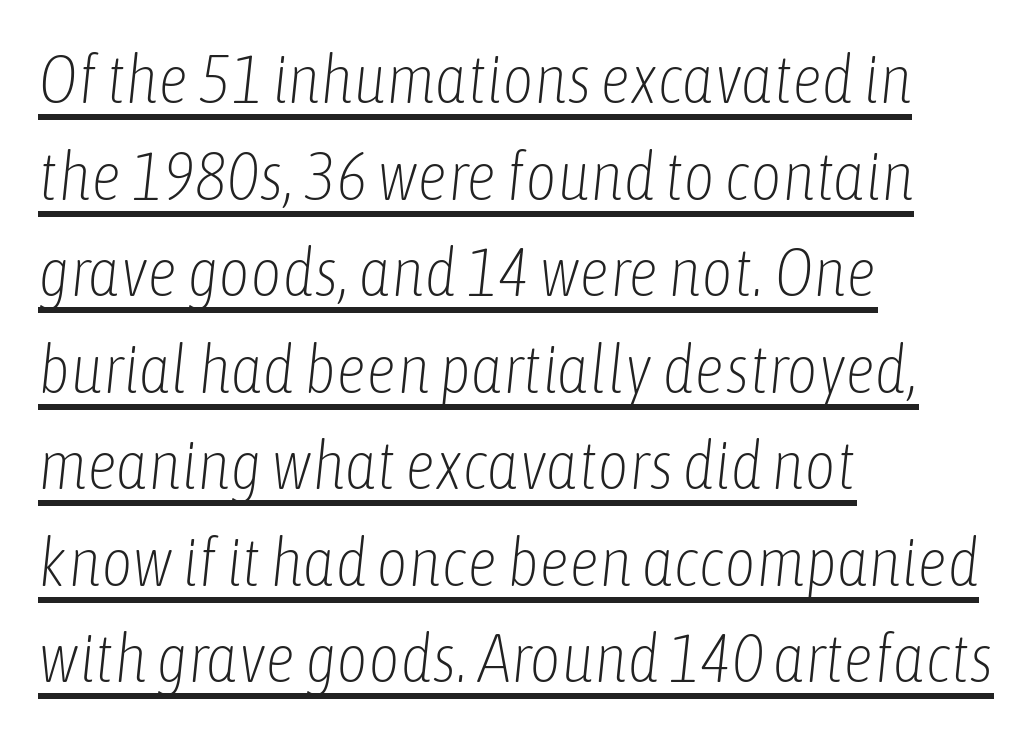
Nothing unusual about the tracking: characters are spaced as the font intends. The characters are drawn with everyday or finer stroke widths. You can tell it's italic because the verticals aren't actually vertical. Each line starts at the same left margin while the right side varies. This rendering features underlined lettering.
